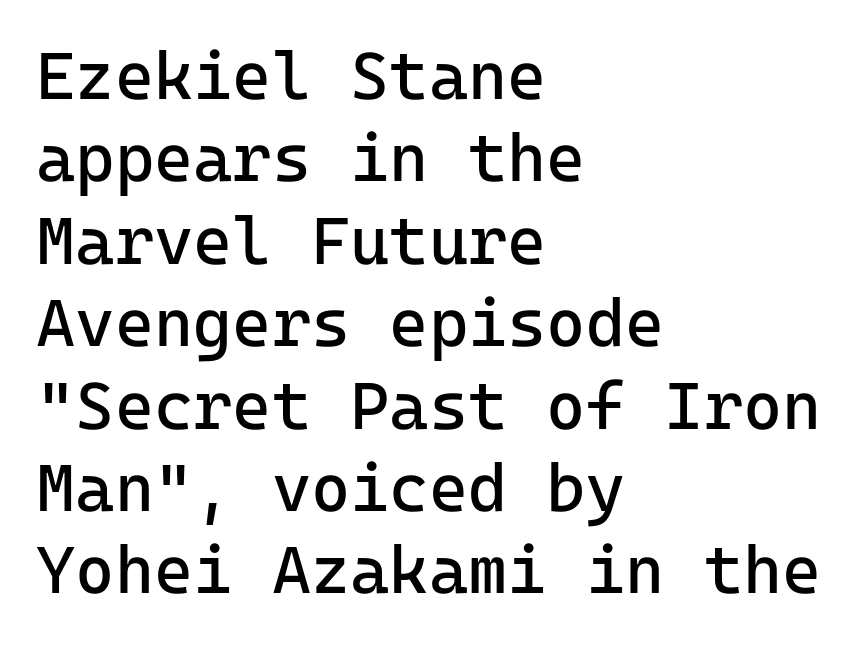
The image shows 67 px regular-weight sans-serif type, upright; set left-aligned, line spacing 1.23x, normal letter spacing, not underlined; low stroke contrast and a medium x-height.
